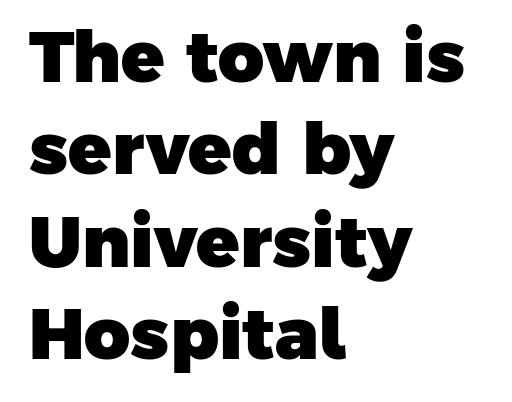
Q: Is the text bold? A: Yes.
Q: Is the typeface a serif or a sans-serif typeface? A: Sans-serif.
Q: Is the text underlined? A: No.
Q: How is the paragraph aligned? A: Left-aligned.
Q: Is the spacing between letters normal or unusually wide? A: Normal.
Q: Is the spacing between lines tight, normal or loose? A: Normal.
Q: Width (condensed, normal, or wide)? A: Normal.
Q: Stroke contrast? A: Low.
Q: x-height? A: Medium.
Q: Monospaced? A: No.
